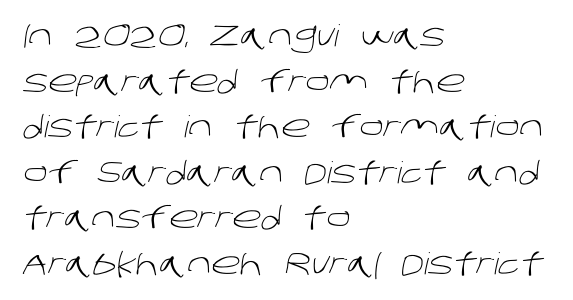
Q: Is the text bold? A: No.
Q: Is the typeface a serif or a sans-serif typeface? A: Sans-serif.
Q: Is the text underlined? A: No.
Q: How is the paragraph aligned? A: Left-aligned.
Q: Is the spacing between letters normal or unusually wide? A: Normal.
Q: Is the spacing between lines tight, normal or loose? A: Normal.
Q: Width (condensed, normal, or wide)? A: Normal.
Q: Stroke contrast? A: Low.
Q: x-height? A: Large.
Q: Monospaced? A: No.
